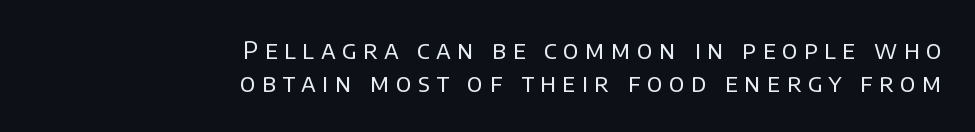
{"italic": "no", "bold": "no", "underline": "no", "align": "right", "line_spacing": "normal", "line_spacing_ratio": 1.33, "letter_spacing": "wide", "letter_spacing_em": 0.25, "glyph_px": 25}
